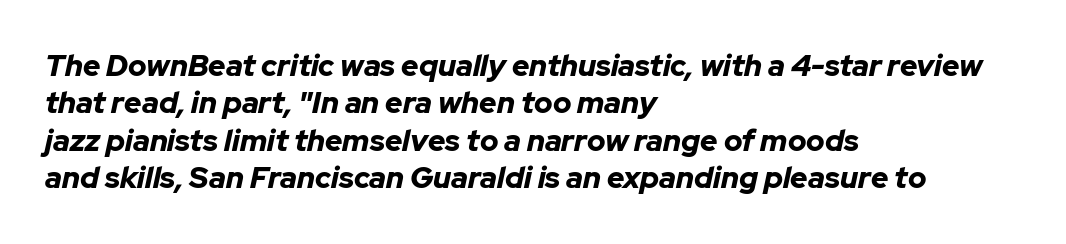
Casual observation: everything's shoved over to the left. Each word holds together tightly as a unit, with standard inter-letter gaps. Descenders hang freely into open space. Strong, thick strokes mark this as bold type.
